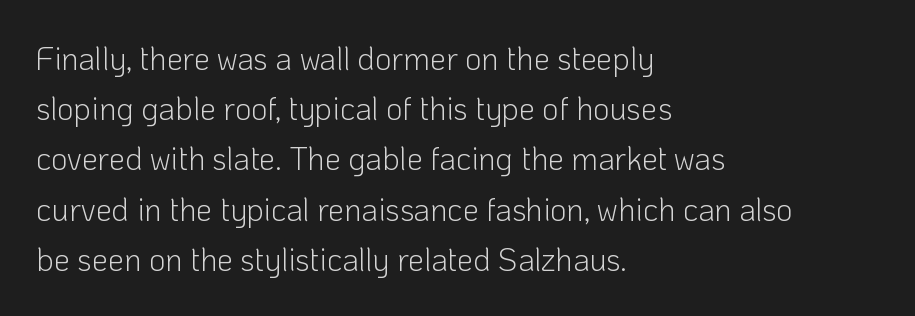
Tall strokes in this sample are plumb rather than angled. Is the block centered? No — it sits flush against the left margin. Proportional: the letters do not fall into vertical columns. The font family rendered here belongs to the sans-serif group. Underlining? Definitely not there.
